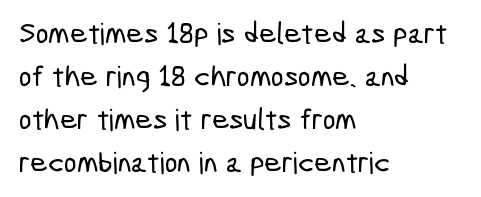
The foot of each line stays bare and open. Where is the straight margin? On the left. The lines sit at an ordinary, default distance from one another. The font family rendered here belongs to the sans-serif group.
